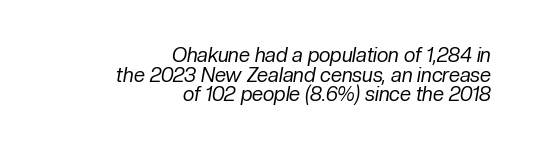
Q: Is the text bold? A: No.
Q: Is the text italic (slanted)? A: Yes, it leans right by about 10 degrees.
Q: Is the text underlined? A: No.
Q: How is the paragraph aligned? A: Right-aligned.
Q: Is the spacing between letters normal or unusually wide? A: Normal.
Q: Is the spacing between lines tight, normal or loose? A: Tight.
